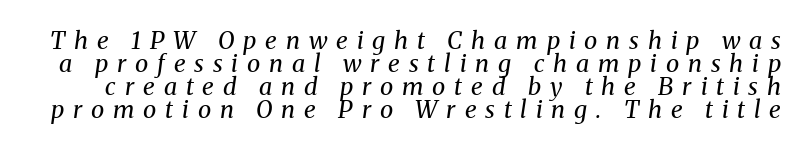
{"italic": "yes", "lean": "right", "slant_degrees": 8, "bold": "no", "underline": "no", "line_spacing": "tight", "line_spacing_ratio": 0.96, "letter_spacing": "wide", "letter_spacing_em": 0.37, "glyph_px": 24}
